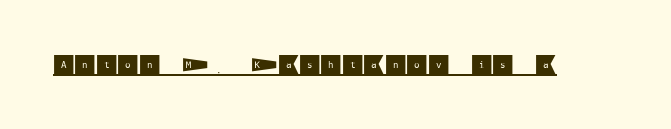
The image shows 22 px text type, upright; set normal letter spacing, underlined.
